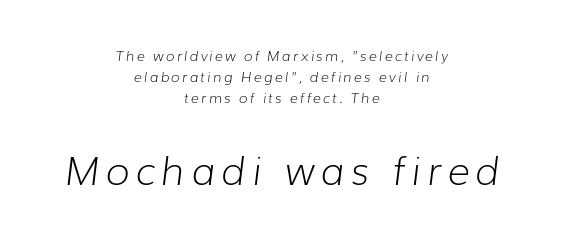
{"italic": "yes", "lean": "right", "slant_degrees": 7, "bold": "no", "weight": "light", "width": "normal", "stroke_contrast": "low", "x_height": "medium", "monospaced": "no", "underline": "no", "align": "center", "line_spacing": "normal", "line_spacing_ratio": 1.51, "larger_block": "second", "size_ratio": 2.79, "glyph_px": 39}
